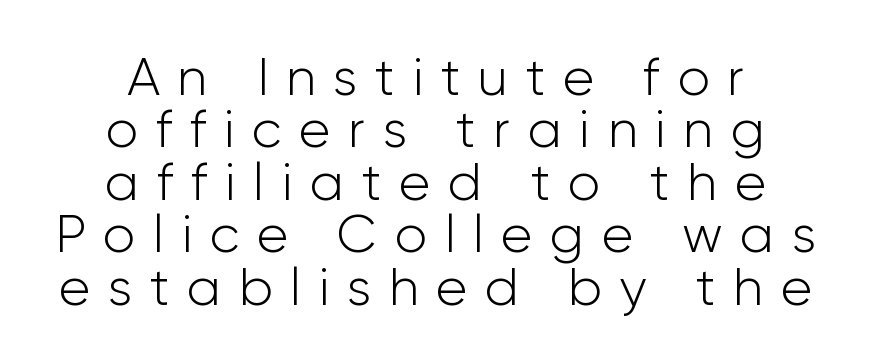
{"serif": "no", "italic": "no", "bold": "no", "weight": "light", "width": "normal", "stroke_contrast": "low", "x_height": "medium", "monospaced": "no", "underline": "no", "align": "center", "line_spacing": "tight", "line_spacing_ratio": 0.99, "letter_spacing": "wide", "letter_spacing_em": 0.33, "glyph_px": 53}
